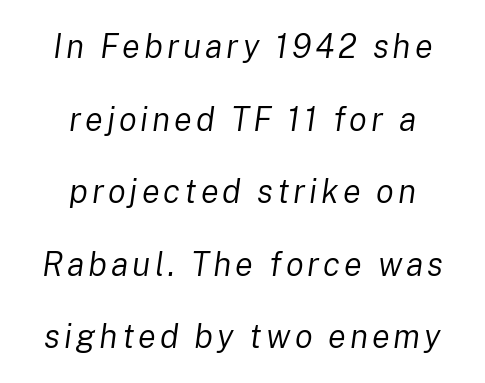
The image shows 33 px regular-weight type, italic (leaning right); set centered, loose line spacing (2.2x), not underlined; low stroke contrast and a medium x-height.
